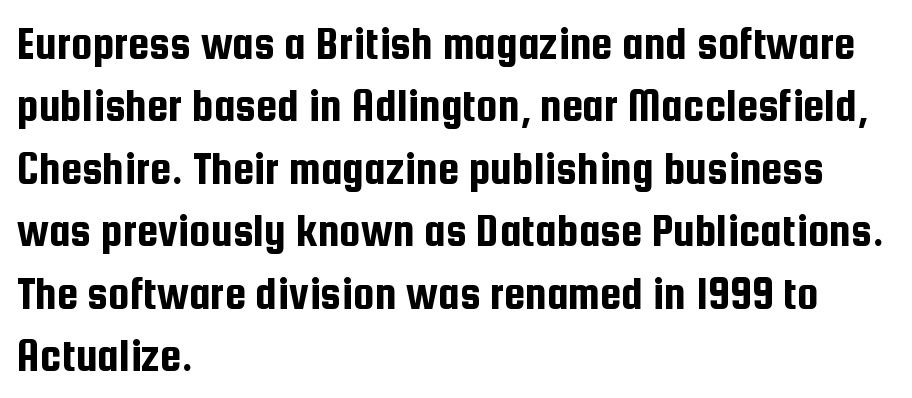
Q: Is the text italic (slanted)? A: No, it is upright.
Q: Is the typeface a serif or a sans-serif typeface? A: Sans-serif.
Q: Is the text underlined? A: No.
Q: How is the paragraph aligned? A: Left-aligned.
Q: Is the spacing between letters normal or unusually wide? A: Normal.
Q: Is the spacing between lines tight, normal or loose? A: Normal.
Q: Width (condensed, normal, or wide)? A: Condensed.
Q: Stroke contrast? A: Low.
Q: x-height? A: Medium.
Q: Monospaced? A: No.
